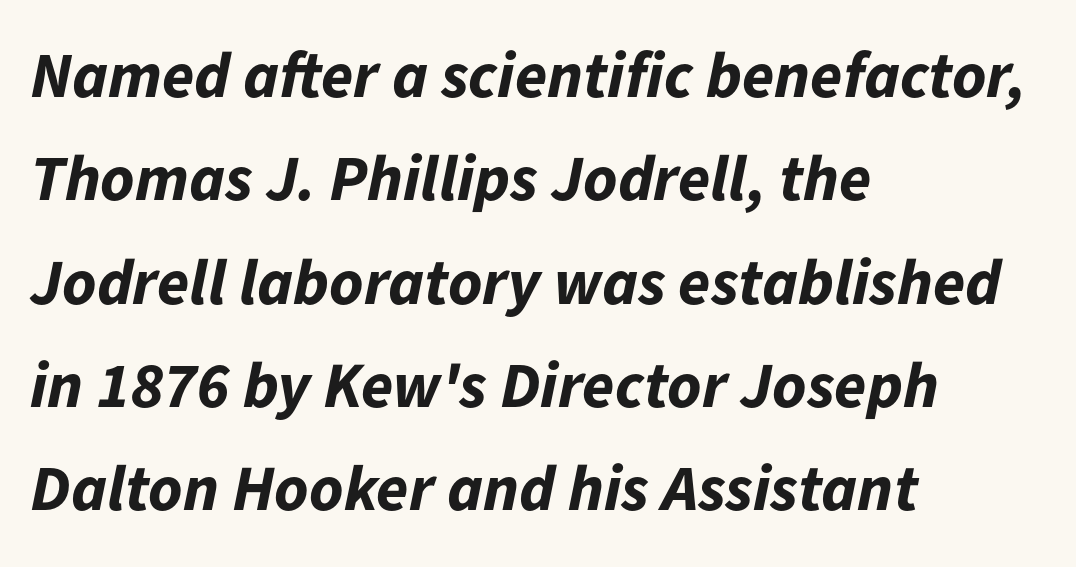
The block of text has a typical density, with ordinary space between rows. This sample uses plain, unmodified letter spacing. Every character sits at an angle, as italics do. A typesetter would call this proportional, since set widths differ per character.
